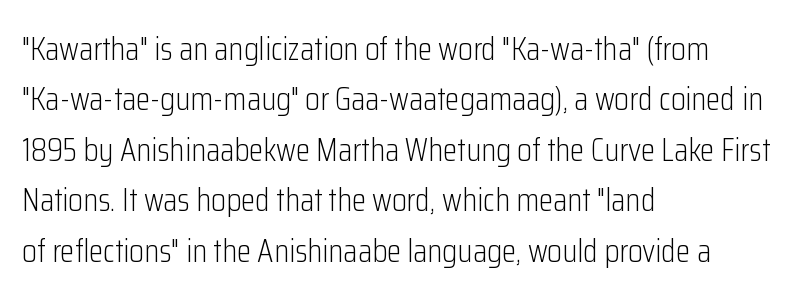
Counters stay open thanks to moderate or lighter strokes. Tracking here is standard; glyphs follow each other at the usual distance. Note the varied advance widths — an 'i' is clearly narrower than an 'm'. A bare baseline throughout the passage. Casual observation: everything's shoved over to the left.
